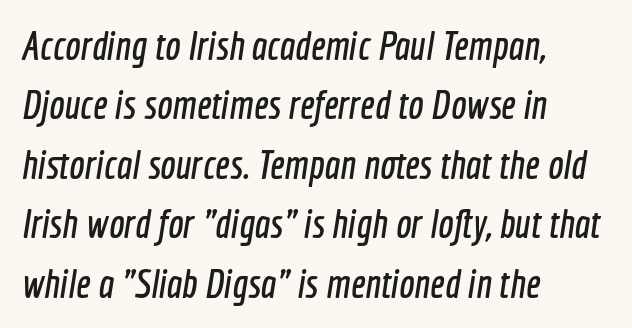
Q: Is the typeface a serif or a sans-serif typeface? A: Sans-serif.
Q: Is the text underlined? A: No.
Q: How is the paragraph aligned? A: Left-aligned.
Q: Is the spacing between letters normal or unusually wide? A: Normal.
Q: Is the spacing between lines tight, normal or loose? A: Normal.
Q: Width (condensed, normal, or wide)? A: Condensed.
Q: x-height? A: Medium.
Q: Monospaced? A: No.
